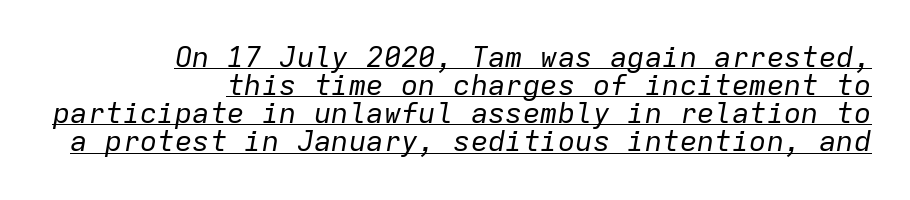
{"italic": "yes", "lean": "right", "slant_degrees": 9, "bold": "no", "weight": "regular", "width": "normal", "stroke_contrast": "low", "x_height": "medium", "monospaced": "yes", "underline": "yes", "align": "right", "line_spacing": "tight", "line_spacing_ratio": 0.97, "letter_spacing": "normal", "letter_spacing_em": 0.0, "glyph_px": 29}
